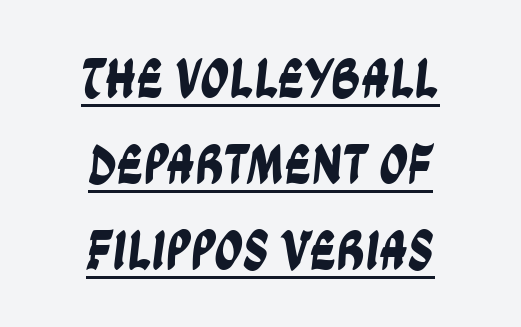
The designer went with a sans here, leaving each stem footless. Varying glyph widths throughout — classic text-font behaviour. Glance below the letters and you will spot a drawn line. Where is the straight margin? There isn't one; the lines are centered.
